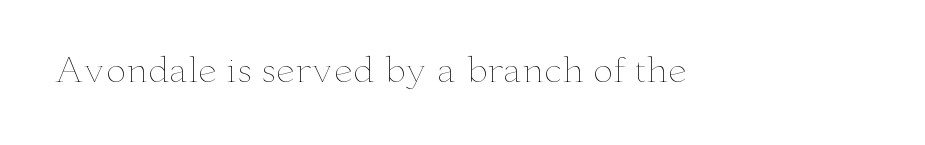
Q: Is the text bold? A: No.
Q: Is the text italic (slanted)? A: No, it is upright.
Q: Is the text underlined? A: No.
Q: Is the spacing between letters normal or unusually wide? A: Normal.
Q: Width (condensed, normal, or wide)? A: Wide.
Q: Stroke contrast? A: Low.
Q: x-height? A: Small.
Q: Monospaced? A: No.
